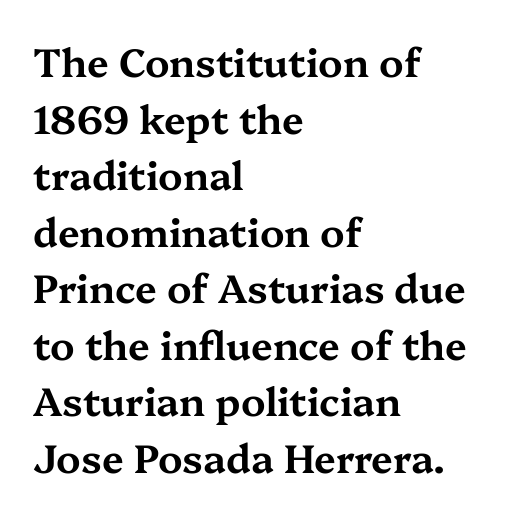
{"serif": "yes", "italic": "no", "width": "wide", "stroke_contrast": "medium", "x_height": "medium", "monospaced": "no", "underline": "no", "align": "left", "line_spacing": "normal", "line_spacing_ratio": 1.45, "letter_spacing": "normal", "letter_spacing_em": 0.0, "glyph_px": 39}
